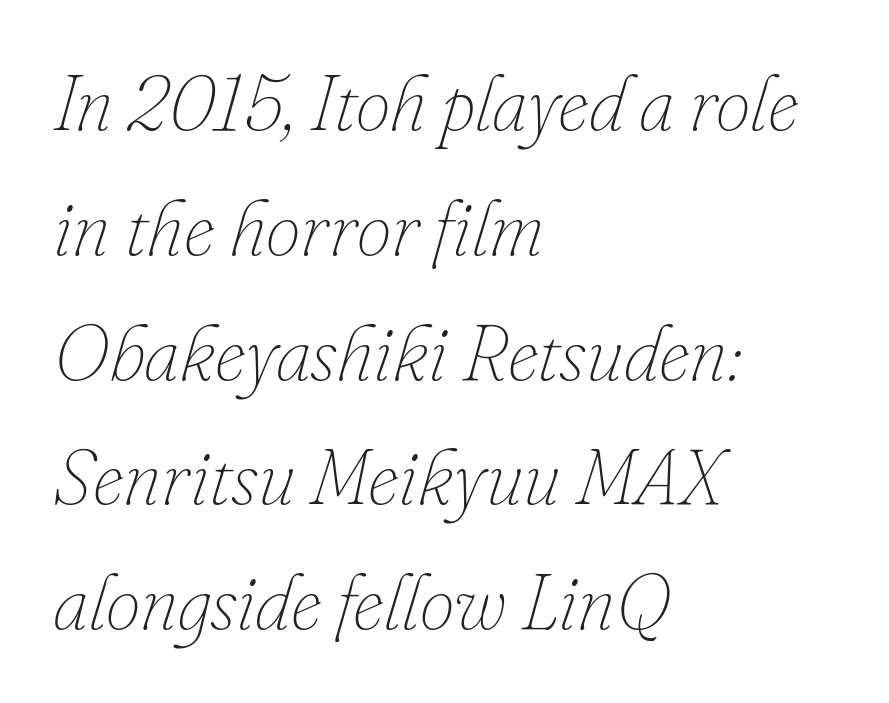
The image shows 78 px thin type, italic (leaning right); set left-aligned, normal line spacing (1.6x), normal letter spacing, not underlined; low stroke contrast and a small x-height.
